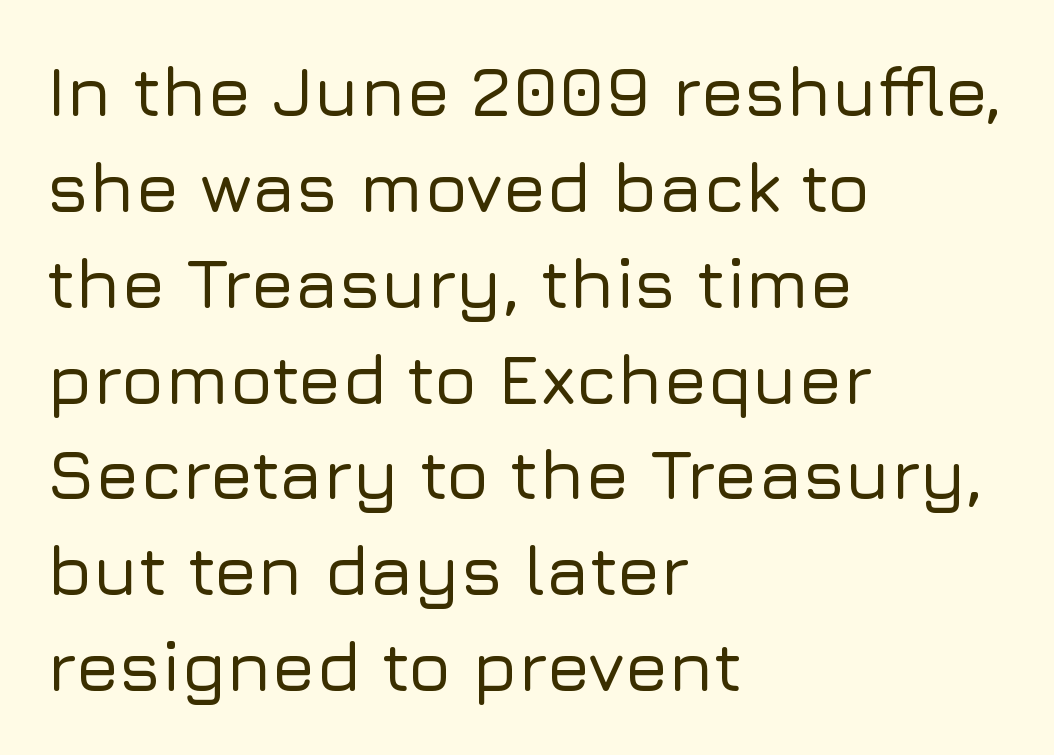
The image shows 71 px sans-serif type, upright; set left-aligned, normal line spacing (1.35x), normal letter spacing, not underlined; low stroke contrast and a medium x-height.
